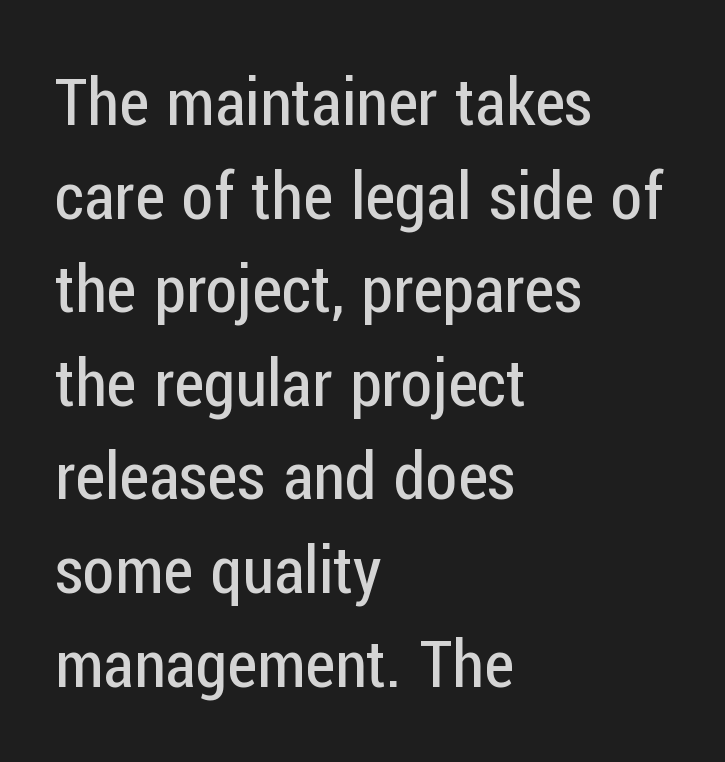
The image shows 65 px regular-weight, condensed sans-serif type, upright; set left-aligned, normal line spacing (1.44x), normal letter spacing, not underlined; low stroke contrast and a medium x-height.
